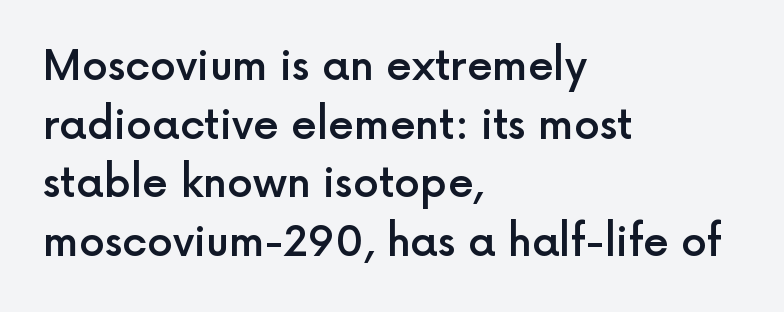
The setting favours the left margin, as ordinary paragraphs usually do. Type style note: lacks serifs. If you drew a line through each stem, it would be perfectly vertical. Each letter keeps its own natural width here, so spacing adapts to shape.
